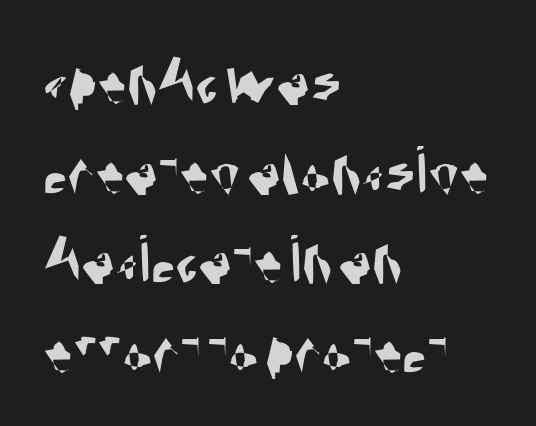
Letters rest on an invisible, unmarked baseline. How would I describe the line gaps? Plain and ordinary. Default kerning and tracking; the words read as compact shapes. The letters carry no serifs — their stems end cleanly without finishing strokes. The rendering anchors every line to the left-hand side.
